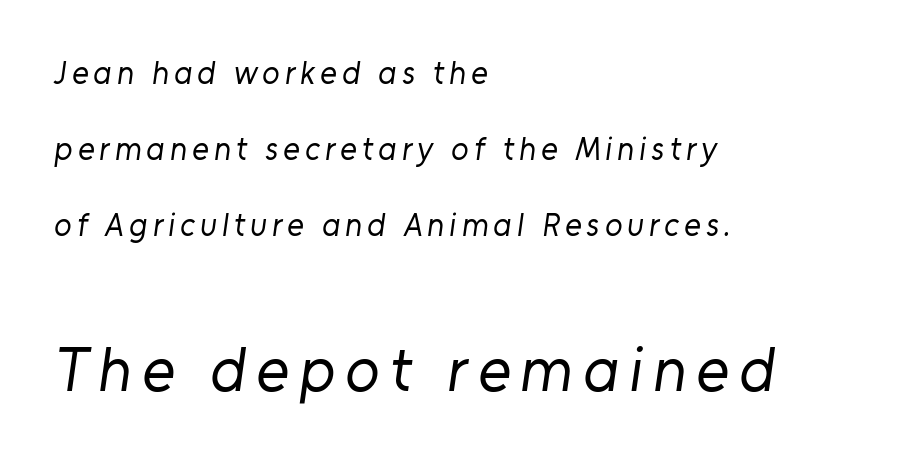
Two sizes are in play, and the larger belongs to the second block. Think standard paragraph weight, or any step lighter than that. Observe the absence of serifs on each vertical stroke in this sample. Do the characters align in a grid? No, the font is proportional. The space directly below the letters is spotless.
